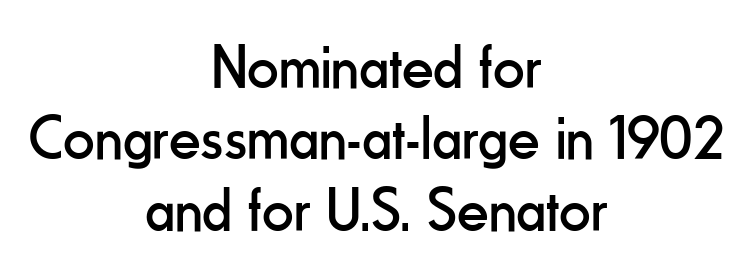
{"serif": "no", "italic": "no", "bold": "no", "weight": "regular", "width": "condensed", "stroke_contrast": "low", "x_height": "small", "monospaced": "no", "underline": "no", "align": "center", "line_spacing": "tight", "line_spacing_ratio": 1.15, "letter_spacing": "normal", "letter_spacing_em": 0.0, "glyph_px": 62}
